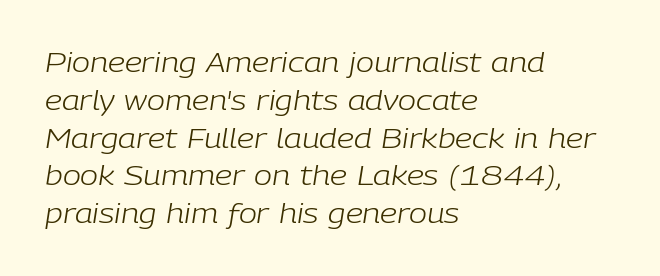
Leading matches the norm, producing a regular column. Layout note: lines flush left. The passage shown is not bold in any degree. A typesetter would call this zero additional tracking. The font's italic variant was chosen for this text.
